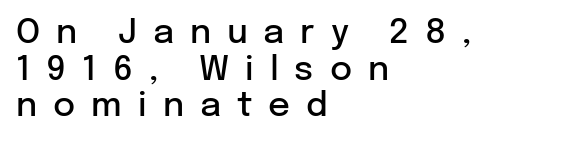
In CSS terms this would be text-align: left. Proportional: the letters do not fall into vertical columns. Rows of type sit shoulder to shoulder in the vertical direction. In terms of posture, this sample is upright.
